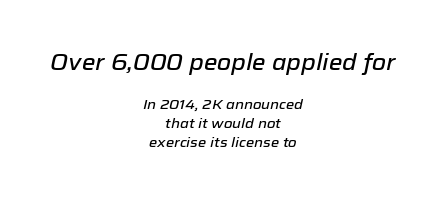
The image shows 23 px text type, italic (leaning right); set centered, normal line spacing (1.37x), normal letter spacing, not underlined; the first (top) block is 1.64x larger.
